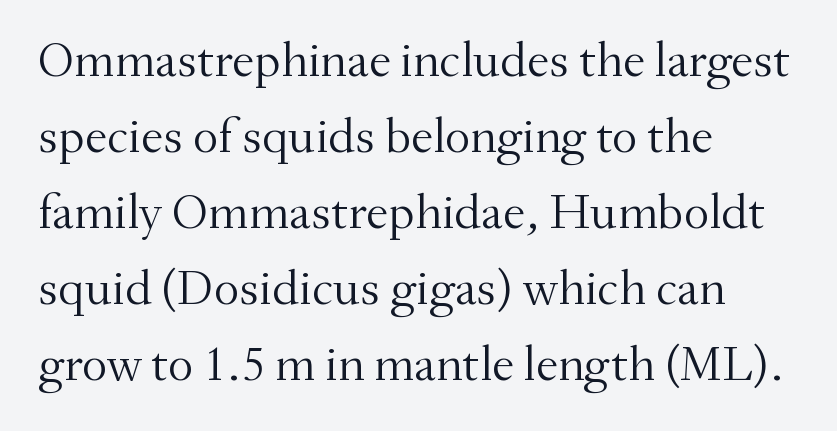
Anything drawn beneath the words? Only blank space. Each word holds together tightly as a unit, with standard inter-letter gaps. This sample keeps an unexceptional amount of space between lines. Letterform terminals end in serifs throughout the passage.
